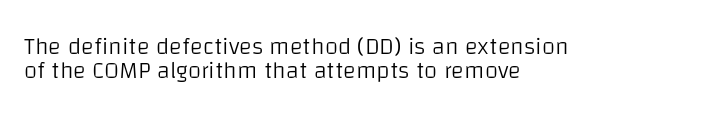
Posture: upright roman. Line starts are locked; line ends wander. Each stroke keeps to a modest, everyday thickness or less. Descender tails drop into unmarked territory.
